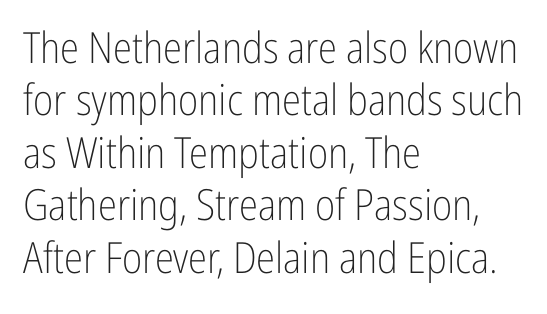
Q: Is the text bold? A: No.
Q: Is the text italic (slanted)? A: No, it is upright.
Q: Is the typeface a serif or a sans-serif typeface? A: Sans-serif.
Q: Is the text underlined? A: No.
Q: How is the paragraph aligned? A: Left-aligned.
Q: Is the spacing between letters normal or unusually wide? A: Normal.
Q: Width (condensed, normal, or wide)? A: Condensed.
Q: Stroke contrast? A: Low.
Q: x-height? A: Medium.
Q: Monospaced? A: No.
